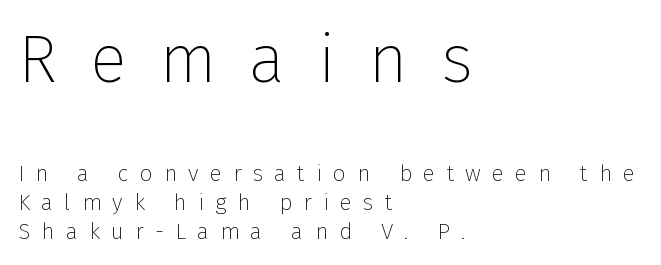
The image shows 68 px thin sans-serif type, upright; set left-aligned, normal line spacing (1.27x), unusually wide letter spacing (+0.48 em), not underlined; the first (top) block is 2.96x larger; low stroke contrast and a medium x-height.
